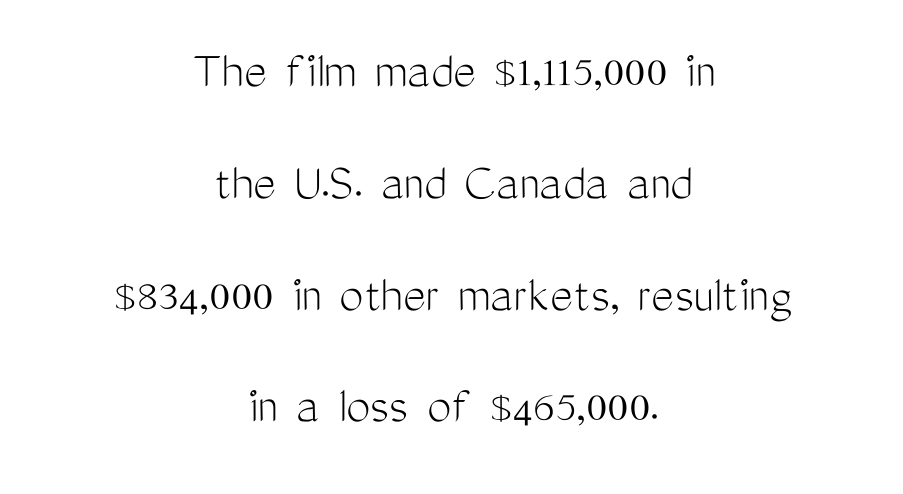
What stands out about the letter spacing? Nothing — it is the standard amount. Caption: multi-line text, centered on the measure. Note the varied advance widths — an 'i' is clearly narrower than an 'm'. The baseline area is clear. The passage shown is typeset with a sans-serif family. Vertical stems look standard width or narrower in stroke.
